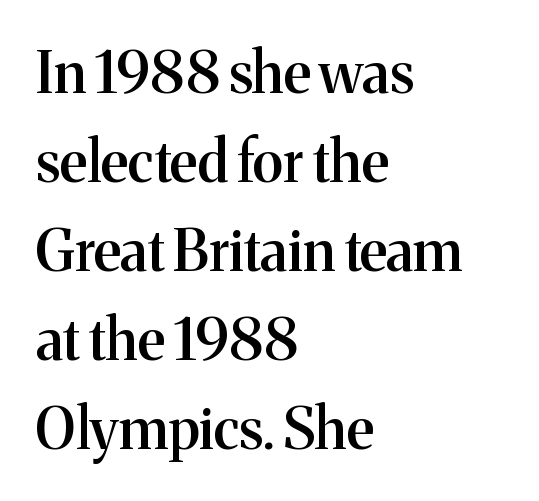
{"serif": "yes", "italic": "no", "bold": "semi", "weight": "semibold", "width": "normal", "stroke_contrast": "medium", "x_height": "medium", "monospaced": "no", "underline": "no", "align": "left", "line_spacing": "normal", "line_spacing_ratio": 1.56, "letter_spacing": "normal", "letter_spacing_em": 0.0, "glyph_px": 57}
